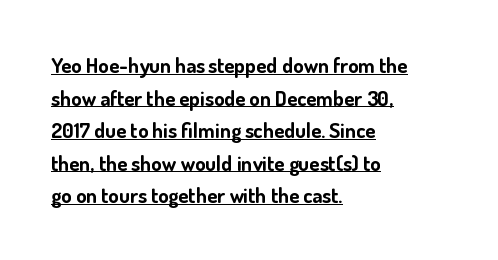
Q: Is the text bold? A: Yes.
Q: Is the text italic (slanted)? A: No, it is upright.
Q: Is the text underlined? A: Yes.
Q: How is the paragraph aligned? A: Left-aligned.
Q: Is the spacing between letters normal or unusually wide? A: Normal.
Q: Is the spacing between lines tight, normal or loose? A: Normal.
